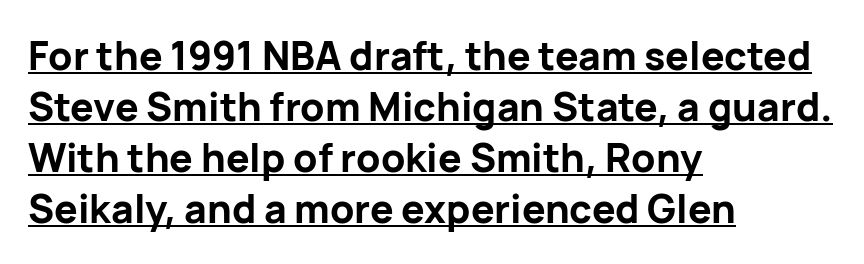
Is this a fixed-width face? No — the glyphs have proportional, varying widths. Does a line run under the words? Yes, clearly. Each glyph is drawn with heavy, bold strokes. Left-aligned paragraph, ragged on the right.
